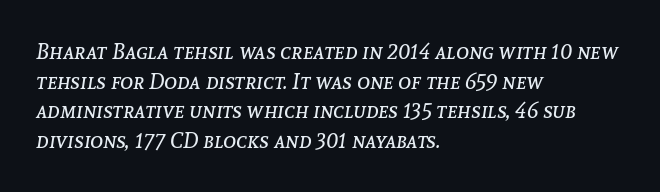
{"italic": "yes", "lean": "right", "slant_degrees": 8, "bold": "no", "underline": "no", "align": "left", "line_spacing": "normal", "line_spacing_ratio": 1.35, "letter_spacing": "normal", "letter_spacing_em": 0.0, "glyph_px": 22}
